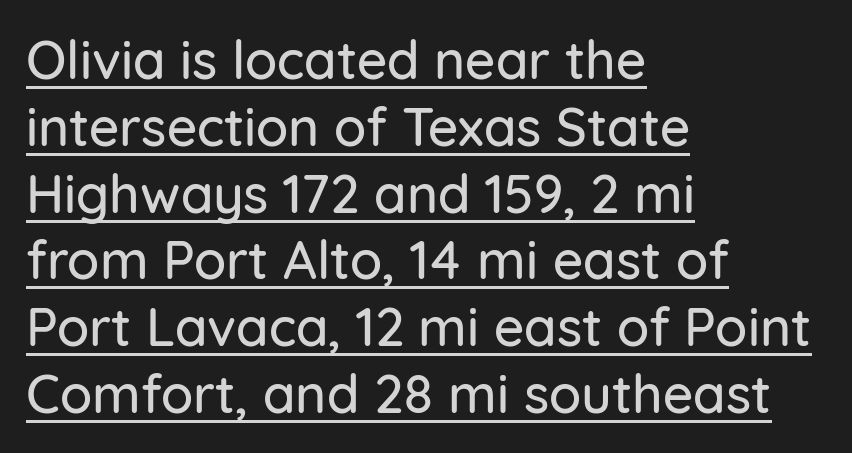
The image shows 53 px sans-serif type, upright; set left-aligned, normal line spacing (1.26x), normal letter spacing, underlined; low stroke contrast and a medium x-height.
